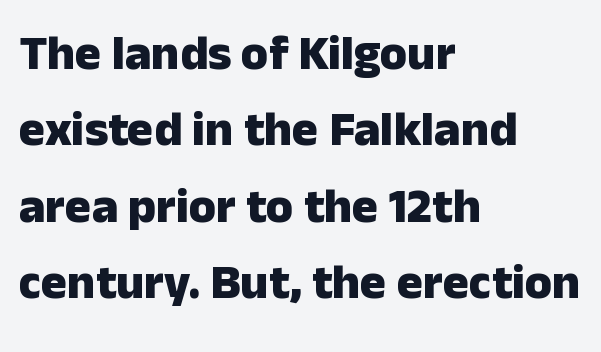
The image shows 49 px heavy sans-serif type, upright; set left-aligned, normal line spacing (1.56x), normal letter spacing, not underlined; low stroke contrast and a medium x-height.
